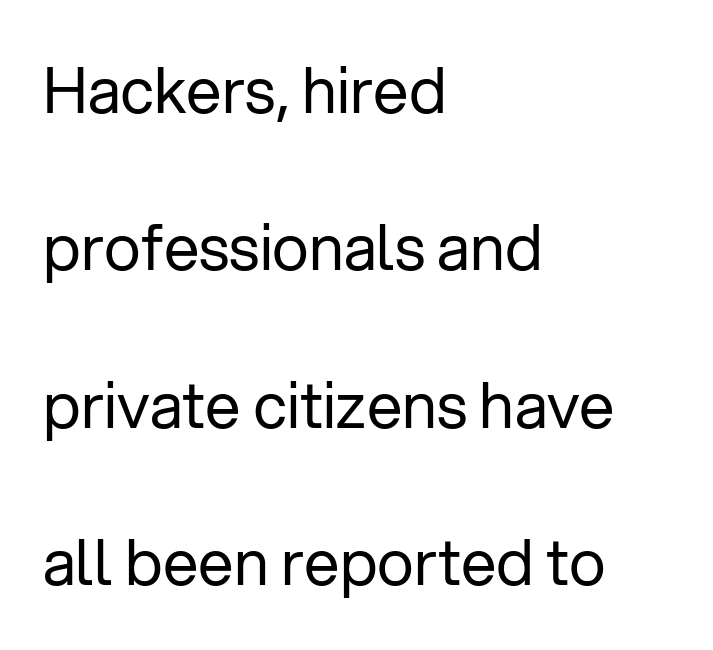
Q: Is the text bold? A: No.
Q: Is the text italic (slanted)? A: No, it is upright.
Q: Is the typeface a serif or a sans-serif typeface? A: Sans-serif.
Q: Is the text underlined? A: No.
Q: How is the paragraph aligned? A: Left-aligned.
Q: Is the spacing between letters normal or unusually wide? A: Normal.
Q: Is the spacing between lines tight, normal or loose? A: Loose.
Q: Width (condensed, normal, or wide)? A: Normal.
Q: Stroke contrast? A: Low.
Q: x-height? A: Medium.
Q: Monospaced? A: No.
